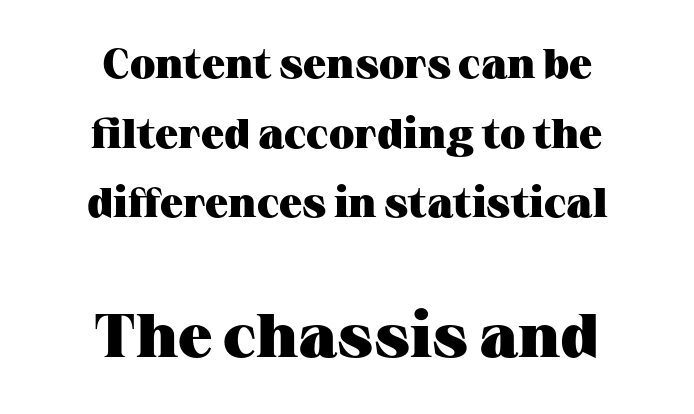
Q: Is the text bold? A: Yes.
Q: Is the text italic (slanted)? A: No, it is upright.
Q: Is the typeface a serif or a sans-serif typeface? A: Serif.
Q: Is the text underlined? A: No.
Q: How is the paragraph aligned? A: Centered.
Q: Is the spacing between letters normal or unusually wide? A: Normal.
Q: Is the spacing between lines tight, normal or loose? A: Normal.
Q: Which block of text is set in a larger size, the first (top) or the second (bottom)? A: The second (bottom) one.
Q: Width (condensed, normal, or wide)? A: Wide.
Q: Stroke contrast? A: Medium.
Q: x-height? A: Medium.
Q: Monospaced? A: No.
